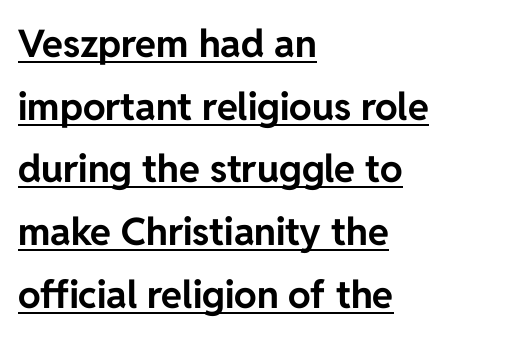
{"serif": "no", "italic": "no", "bold": "yes", "weight": "bold", "width": "normal", "stroke_contrast": "low", "x_height": "medium", "monospaced": "no", "underline": "yes", "align": "left", "line_spacing": "normal", "line_spacing_ratio": 1.65, "letter_spacing": "normal", "letter_spacing_em": 0.0, "glyph_px": 38}
